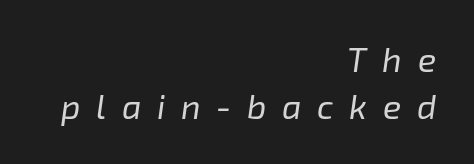
Q: Is the text bold? A: No.
Q: Is the text italic (slanted)? A: Yes, it leans right by about 8 degrees.
Q: Is the text underlined? A: No.
Q: How is the paragraph aligned? A: Right-aligned.
Q: Is the spacing between letters normal or unusually wide? A: Unusually wide.
Q: Is the spacing between lines tight, normal or loose? A: Normal.
Q: Width (condensed, normal, or wide)? A: Normal.
Q: Stroke contrast? A: Low.
Q: x-height? A: Medium.
Q: Monospaced? A: No.
